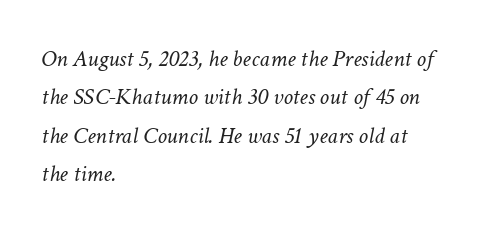
Q: Is the text bold? A: No.
Q: Is the text italic (slanted)? A: Yes, it leans right by about 11 degrees.
Q: Is the text underlined? A: No.
Q: How is the paragraph aligned? A: Left-aligned.
Q: Is the spacing between letters normal or unusually wide? A: Normal.
Q: Is the spacing between lines tight, normal or loose? A: Normal.
